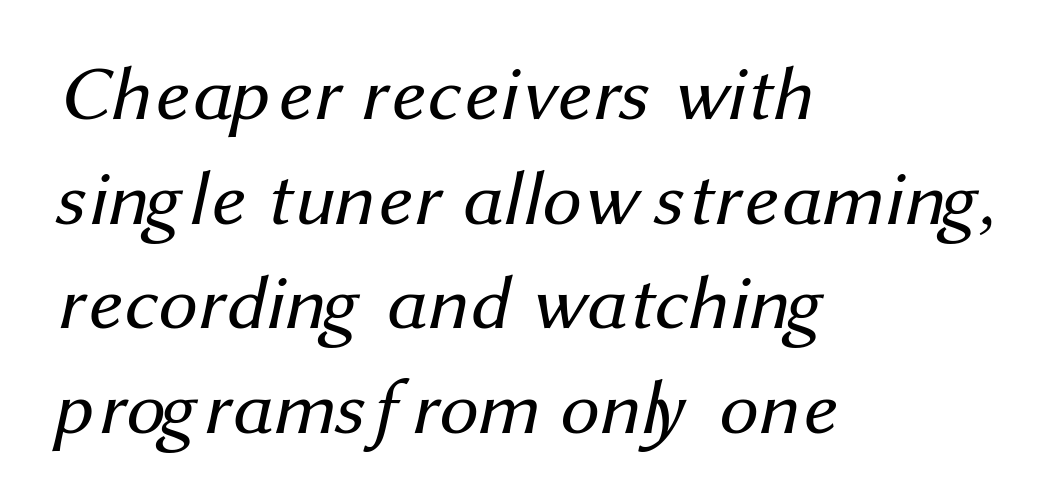
Nobody touched the tracking dial on this one. This reads as an unemphasized weight, regular at the heaviest. The passage shown is typed in a proportional face where columns would drift. Horizontal bands of white between lines are of average thickness. Each row of text sits above clean, open space.
